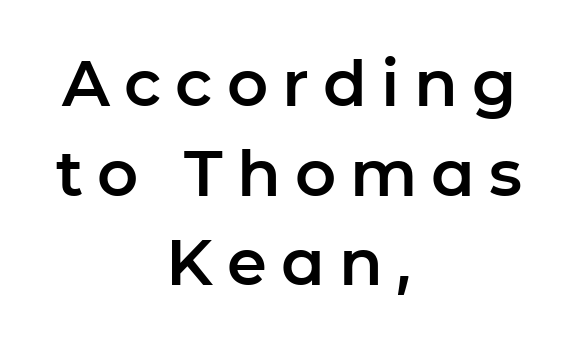
Q: Is the text italic (slanted)? A: No, it is upright.
Q: Is the typeface a serif or a sans-serif typeface? A: Sans-serif.
Q: Is the text underlined? A: No.
Q: How is the paragraph aligned? A: Centered.
Q: Is the spacing between letters normal or unusually wide? A: Unusually wide.
Q: Is the spacing between lines tight, normal or loose? A: Normal.
Q: Width (condensed, normal, or wide)? A: Normal.
Q: Stroke contrast? A: Low.
Q: x-height? A: Medium.
Q: Monospaced? A: No.
